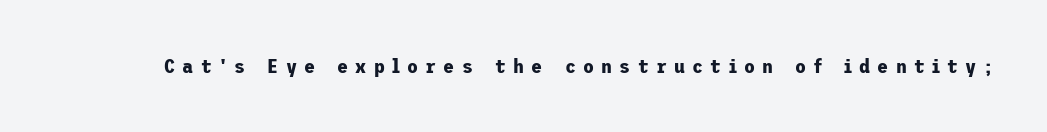
How are the letters spaced? Widely, with obvious added tracking. If you drew a line through each stem, it would be perfectly vertical. Thick stems and heavy bowls — unmistakably bold. Nobody drew a line under any word here.
